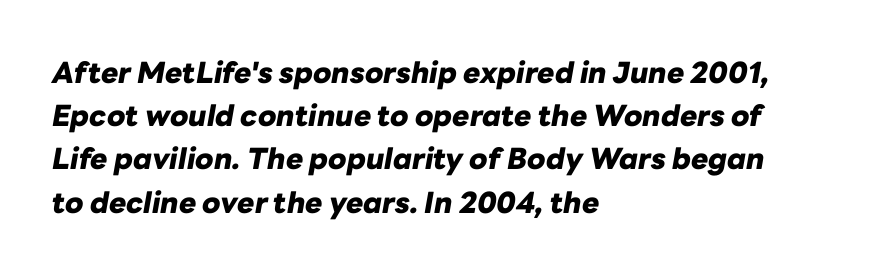
The image shows 29 px heavy type, italic (leaning right); set left-aligned, normal line spacing (1.49x), normal letter spacing, not underlined; low stroke contrast and a medium x-height.
